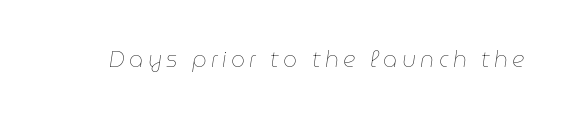
The image shows 22 px text type, italic (leaning right); set unusually wide letter spacing (+0.2 em), not underlined.
